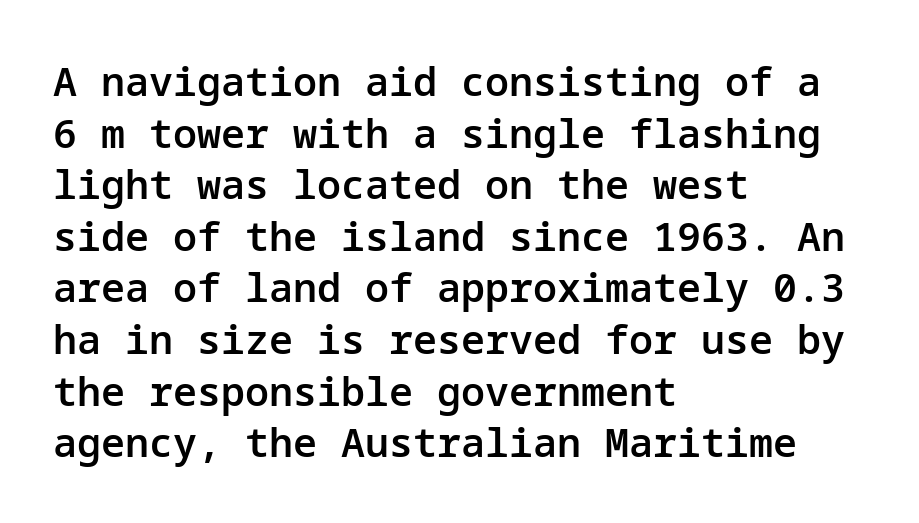
Observe the absence of serifs on each vertical stroke in this sample. The zone under the glyphs is completely vacant. Summary of vertical rhythm: regular, with standard interline spacing. The lines in this sample share a left origin and differ only in where they stop. How are the letters spaced? Ordinarily, with no added tracking.
